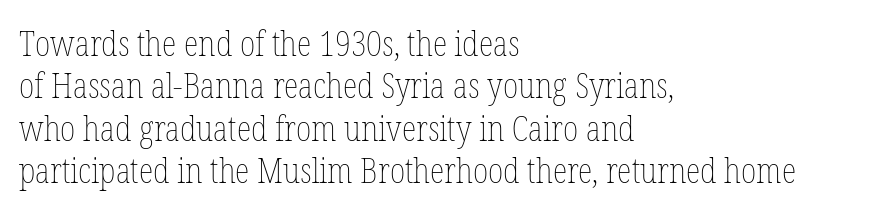
The image shows 34 px thin, condensed type, upright; set left-aligned, normal line spacing (1.25x), normal letter spacing, not underlined; low stroke contrast and a medium x-height.
